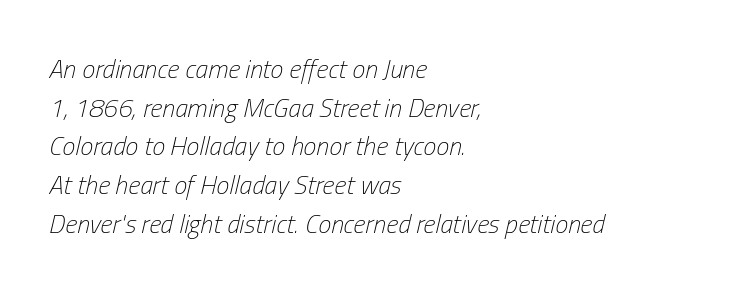
The face looks like a standard text weight, possibly lighter. Is the letter spacing exaggerated? No — it looks like the ordinary default. Regarding leading, the lines here are spaced in the standard way. Does the lettering tilt? It does — this is italic. Glance below the letters and you will spot only blank space.
